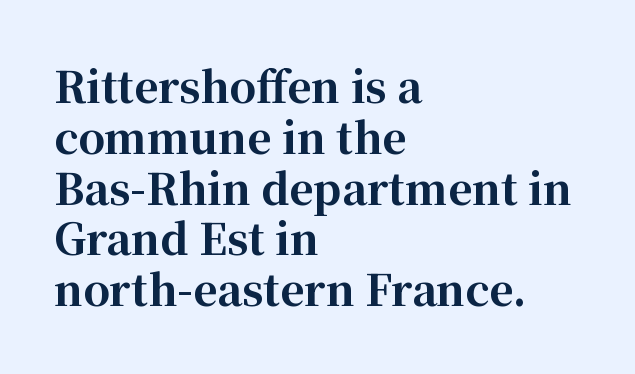
The image shows 42 px bold serif type, upright; set left-aligned, line spacing 1.21x, normal letter spacing, not underlined; high stroke contrast and a medium x-height.
